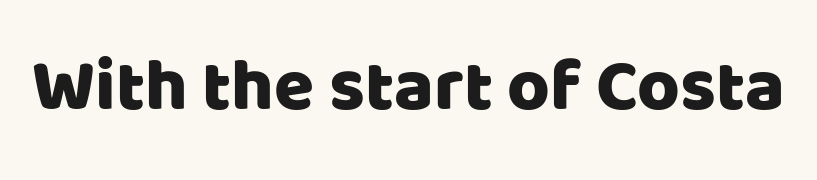
The image shows 73 px sans-serif type, upright; set normal letter spacing, not underlined; low stroke contrast and a large x-height.
